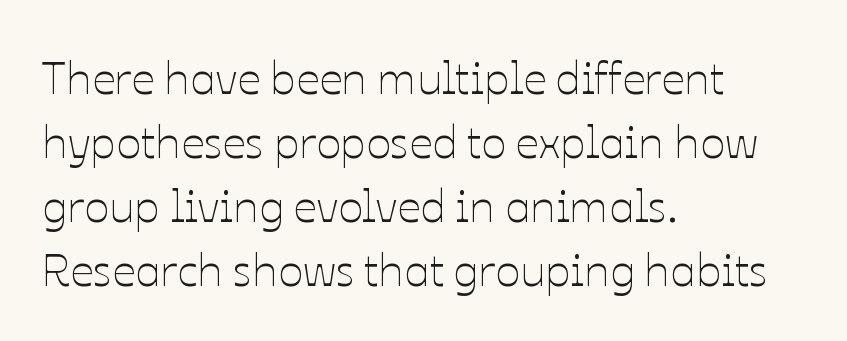
{"italic": "no", "bold": "no", "weight": "thin", "width": "normal", "stroke_contrast": "low", "x_height": "medium", "monospaced": "no", "underline": "no", "align": "left", "line_spacing": "normal", "line_spacing_ratio": 1.39, "letter_spacing": "normal", "letter_spacing_em": 0.0, "glyph_px": 46}
